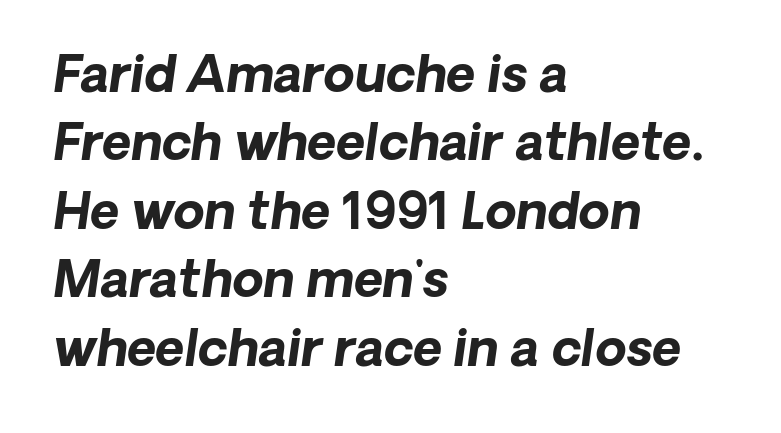
{"italic": "yes", "lean": "right", "slant_degrees": 8, "bold": "yes", "weight": "bold", "width": "normal", "stroke_contrast": "low", "x_height": "medium", "monospaced": "no", "underline": "no", "align": "left", "line_spacing": "normal", "line_spacing_ratio": 1.37, "letter_spacing": "normal", "letter_spacing_em": 0.0, "glyph_px": 50}
